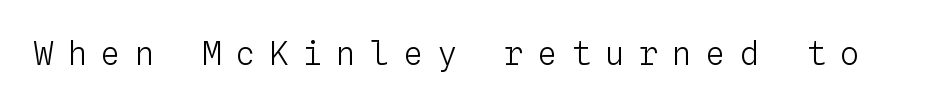
Compared with a typical body face, this is equally light or lighter still. Ascenders rise straight up at ninety degrees. Do the characters align in a grid? Yes, the font is monospaced. The tracking jumps out immediately: characters are airy and widely separated. Decoration check: the copy has no underline.
